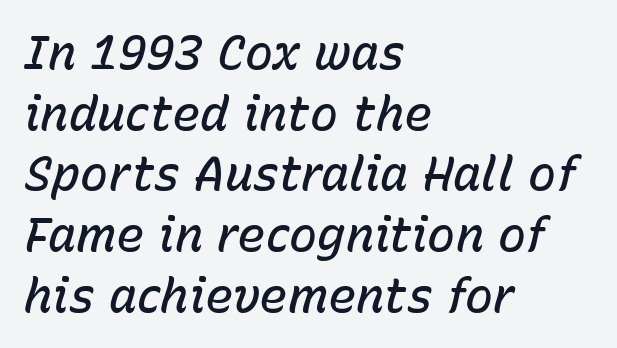
Teacher's note: observe the even left margin — that is flush-left alignment. In terms of letterspacing, this is plain default setting. Typesetter's note: demi weight, one step under bold. The space between consecutive lines is moderate.
